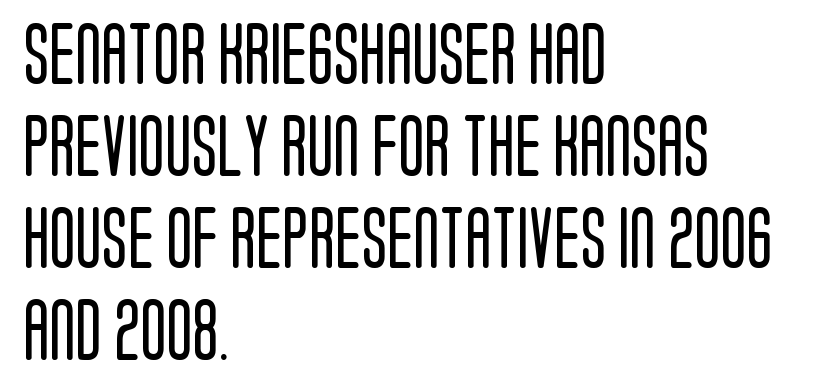
Q: Is the text bold? A: No.
Q: Is the text italic (slanted)? A: No, it is upright.
Q: Is the typeface a serif or a sans-serif typeface? A: Sans-serif.
Q: Is the text underlined? A: No.
Q: How is the paragraph aligned? A: Left-aligned.
Q: Is the spacing between letters normal or unusually wide? A: Normal.
Q: Is the spacing between lines tight, normal or loose? A: Normal.
Q: Width (condensed, normal, or wide)? A: Condensed.
Q: Stroke contrast? A: Low.
Q: x-height? A: Large.
Q: Monospaced? A: No.
